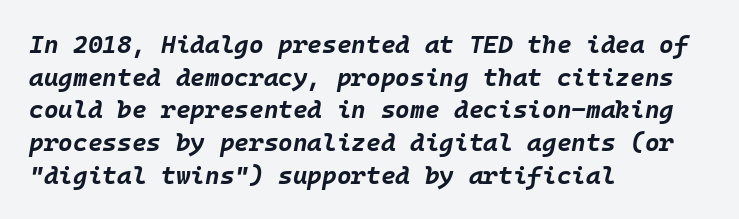
The image shows 25 px bold type, italic (leaning right); set left-aligned, normal line spacing (1.31x), normal letter spacing, not underlined.
